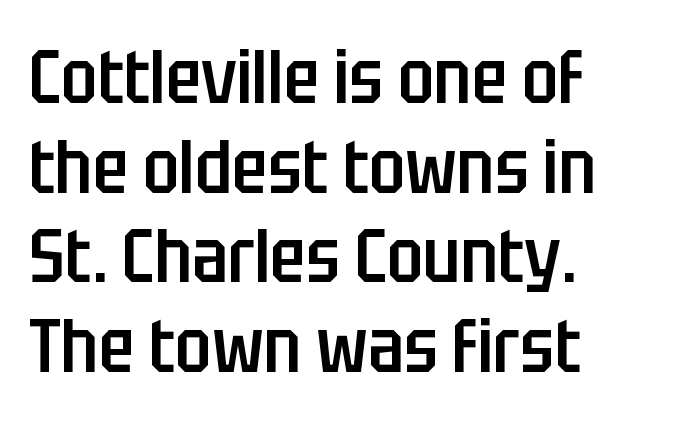
Q: Is the text bold? A: Semi-bold.
Q: Is the text italic (slanted)? A: No, it is upright.
Q: Is the typeface a serif or a sans-serif typeface? A: Sans-serif.
Q: Is the text underlined? A: No.
Q: How is the paragraph aligned? A: Left-aligned.
Q: Is the spacing between letters normal or unusually wide? A: Normal.
Q: Width (condensed, normal, or wide)? A: Condensed.
Q: Stroke contrast? A: Low.
Q: x-height? A: Large.
Q: Monospaced? A: No.
